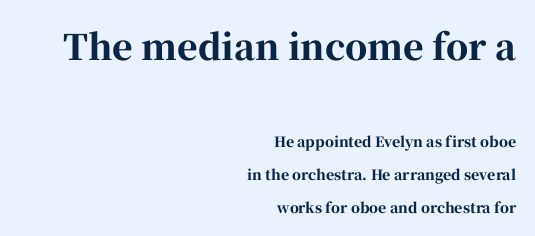
The image shows 35 px bold serif type, upright; set right-aligned, loose line spacing (2.36x), normal letter spacing, not underlined; the first (top) block is 2.5x larger; high stroke contrast and a medium x-height.
